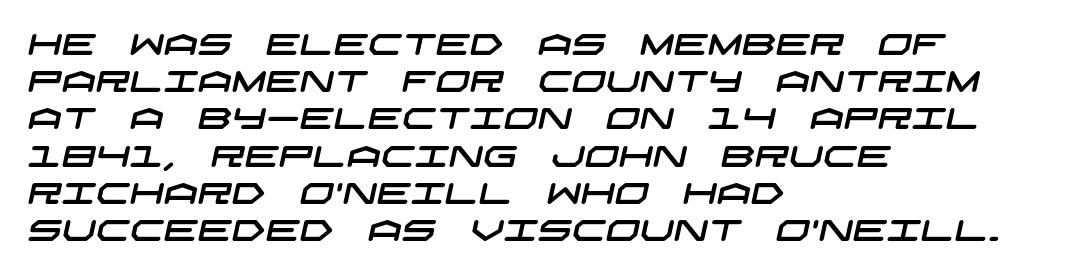
Q: Is the typeface a serif or a sans-serif typeface? A: Sans-serif.
Q: Is the text underlined? A: No.
Q: How is the paragraph aligned? A: Left-aligned.
Q: Is the spacing between letters normal or unusually wide? A: Normal.
Q: Width (condensed, normal, or wide)? A: Wide.
Q: Stroke contrast? A: Low.
Q: x-height? A: Large.
